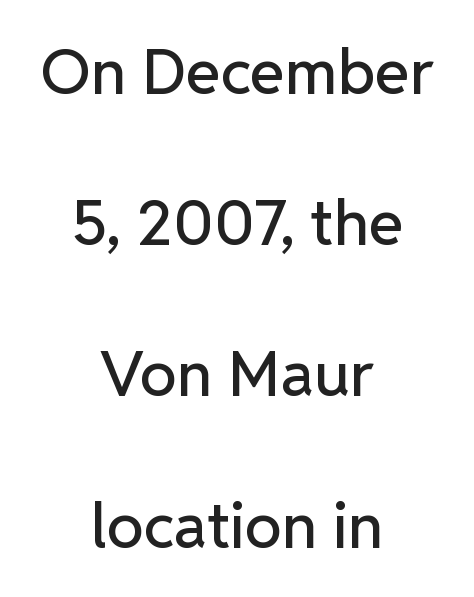
Inter-character spacing is left at the font's built-in metrics. You could not count columns in this text — the font is proportionally spaced. The designer went with a sans here, leaving each stem footless. These lines were composed using upright roman letters.
